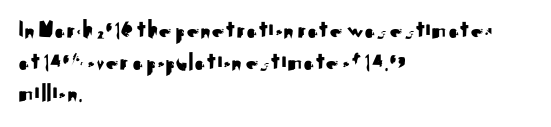
The lettering stays uniformly vertical, giving the passage a roman look. The baseline area is clear. The setting favours the left margin, as ordinary paragraphs usually do. These lines keep a tight, regular rhythm from letter to letter.
